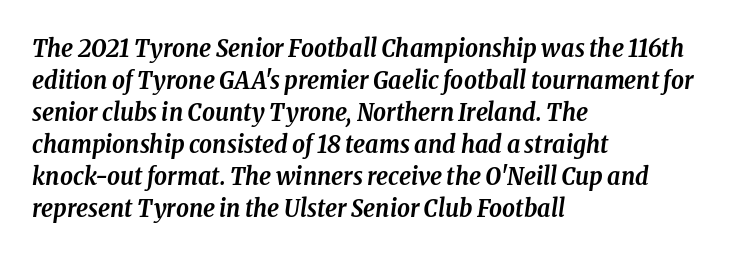
The image shows 25 px bold type, italic (leaning right); set left-aligned, normal line spacing (1.28x), normal letter spacing, not underlined.
